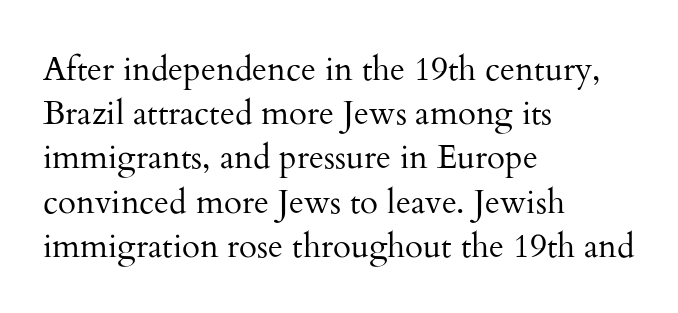
Q: Is the text bold? A: No.
Q: Is the text italic (slanted)? A: No, it is upright.
Q: Is the typeface a serif or a sans-serif typeface? A: Serif.
Q: Is the text underlined? A: No.
Q: How is the paragraph aligned? A: Left-aligned.
Q: Is the spacing between letters normal or unusually wide? A: Normal.
Q: Is the spacing between lines tight, normal or loose? A: Normal.
Q: Width (condensed, normal, or wide)? A: Normal.
Q: Stroke contrast? A: Medium.
Q: x-height? A: Small.
Q: Monospaced? A: No.
